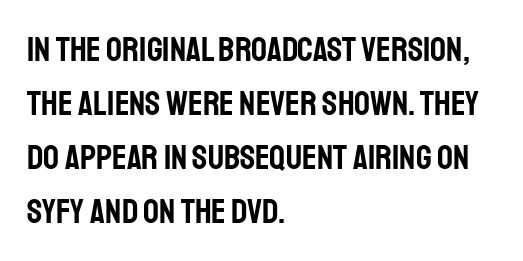
Q: Is the text italic (slanted)? A: No, it is upright.
Q: Is the typeface a serif or a sans-serif typeface? A: Sans-serif.
Q: Is the text underlined? A: No.
Q: How is the paragraph aligned? A: Left-aligned.
Q: Is the spacing between letters normal or unusually wide? A: Normal.
Q: Is the spacing between lines tight, normal or loose? A: Normal.
Q: Width (condensed, normal, or wide)? A: Condensed.
Q: Stroke contrast? A: Low.
Q: x-height? A: Large.
Q: Monospaced? A: No.
